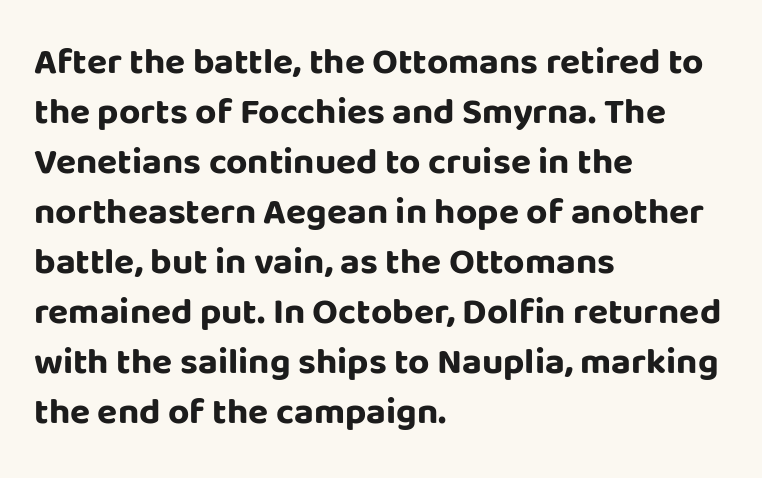
{"serif": "no", "italic": "no", "bold": "yes", "weight": "bold", "width": "normal", "stroke_contrast": "low", "x_height": "large", "monospaced": "no", "underline": "no", "align": "left", "line_spacing": "normal", "line_spacing_ratio": 1.35, "letter_spacing": "normal", "letter_spacing_em": 0.0, "glyph_px": 37}
